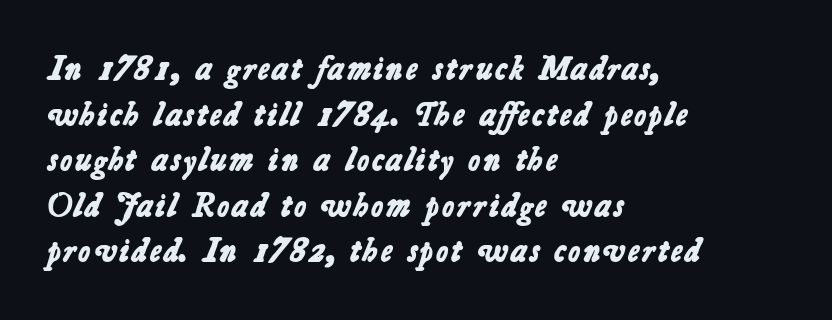
Q: Is the text bold? A: Yes.
Q: Is the typeface a serif or a sans-serif typeface? A: Sans-serif.
Q: Is the text underlined? A: No.
Q: How is the paragraph aligned? A: Left-aligned.
Q: Is the spacing between letters normal or unusually wide? A: Normal.
Q: Is the spacing between lines tight, normal or loose? A: Normal.
Q: Width (condensed, normal, or wide)? A: Normal.
Q: Stroke contrast? A: Low.
Q: x-height? A: Medium.
Q: Monospaced? A: No.
